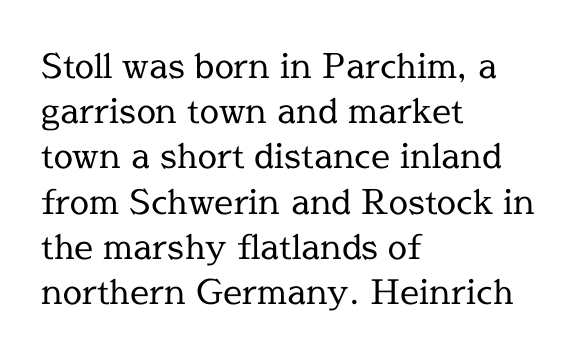
The image shows 34 px regular-weight serif type, upright; set left-aligned, normal line spacing (1.33x), normal letter spacing, not underlined; a medium x-height.
